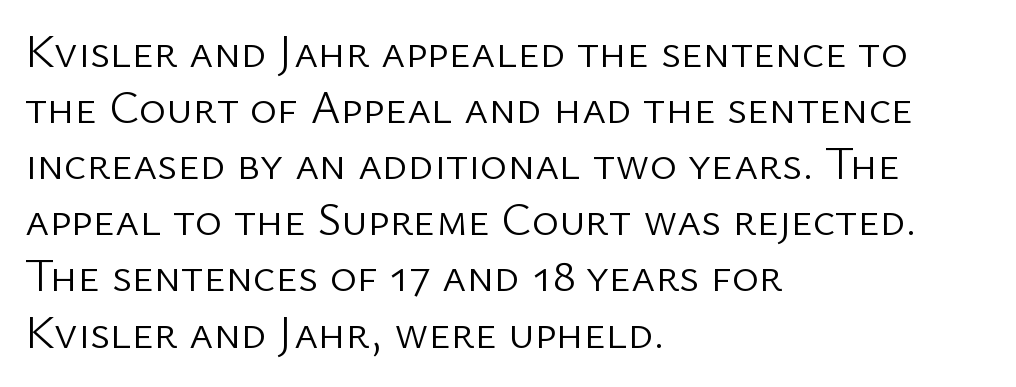
{"serif": "no", "italic": "no", "bold": "no", "weight": "light", "width": "normal", "stroke_contrast": "low", "x_height": "medium", "monospaced": "no", "underline": "no", "align": "left", "line_spacing_ratio": 1.22, "letter_spacing": "normal", "letter_spacing_em": 0.0, "glyph_px": 46}
